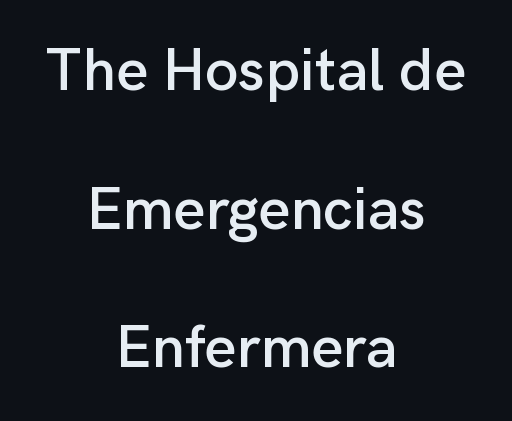
The image shows 60 px sans-serif type, upright; set centered, loose line spacing (2.31x), normal letter spacing, not underlined; low stroke contrast and a medium x-height.
